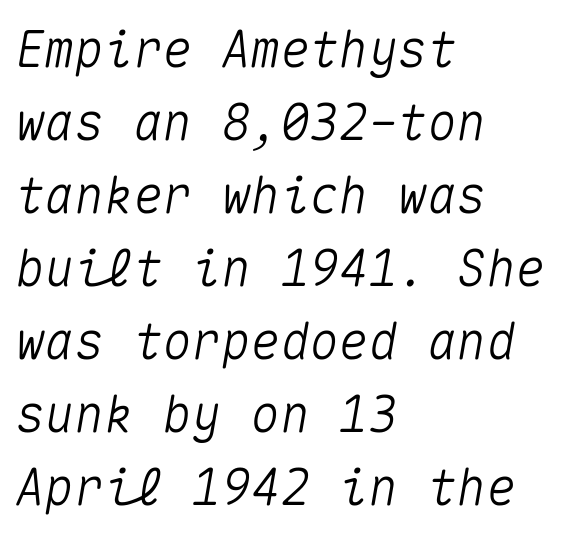
The whole block is typeset with a tilt. Caption: standard tracking, unaltered. Nobody drew a line under any word here. Rows of type keep a routine distance in the vertical direction. The rendering anchors every line to the left-hand side. Fixed-width glyphs throughout — classic coding-font behaviour.
